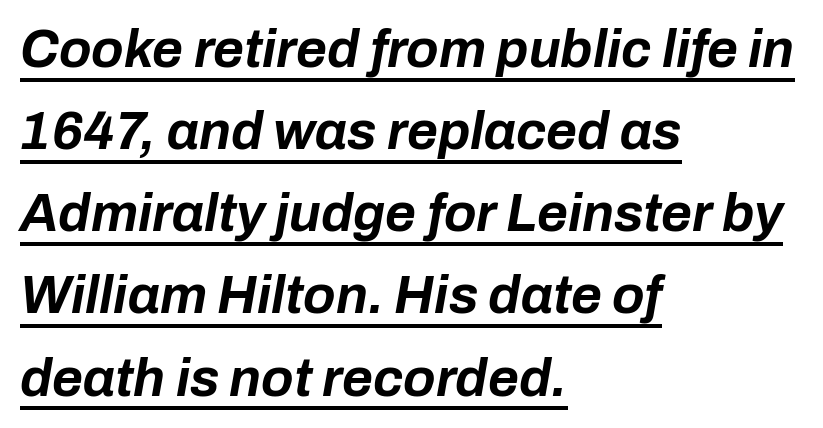
Q: Is the text bold? A: Yes.
Q: Is the text italic (slanted)? A: Yes, it leans right by about 10 degrees.
Q: Is the text underlined? A: Yes.
Q: How is the paragraph aligned? A: Left-aligned.
Q: Is the spacing between letters normal or unusually wide? A: Normal.
Q: Is the spacing between lines tight, normal or loose? A: Normal.
Q: Width (condensed, normal, or wide)? A: Normal.
Q: Stroke contrast? A: Low.
Q: x-height? A: Medium.
Q: Monospaced? A: No.
